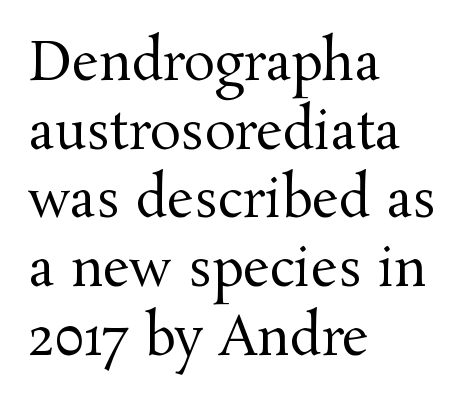
Q: Is the text bold? A: No.
Q: Is the text italic (slanted)? A: No, it is upright.
Q: Is the typeface a serif or a sans-serif typeface? A: Serif.
Q: Is the text underlined? A: No.
Q: How is the paragraph aligned? A: Left-aligned.
Q: Is the spacing between letters normal or unusually wide? A: Normal.
Q: Is the spacing between lines tight, normal or loose? A: Normal.
Q: Width (condensed, normal, or wide)? A: Normal.
Q: Stroke contrast? A: Medium.
Q: x-height? A: Medium.
Q: Monospaced? A: No.
